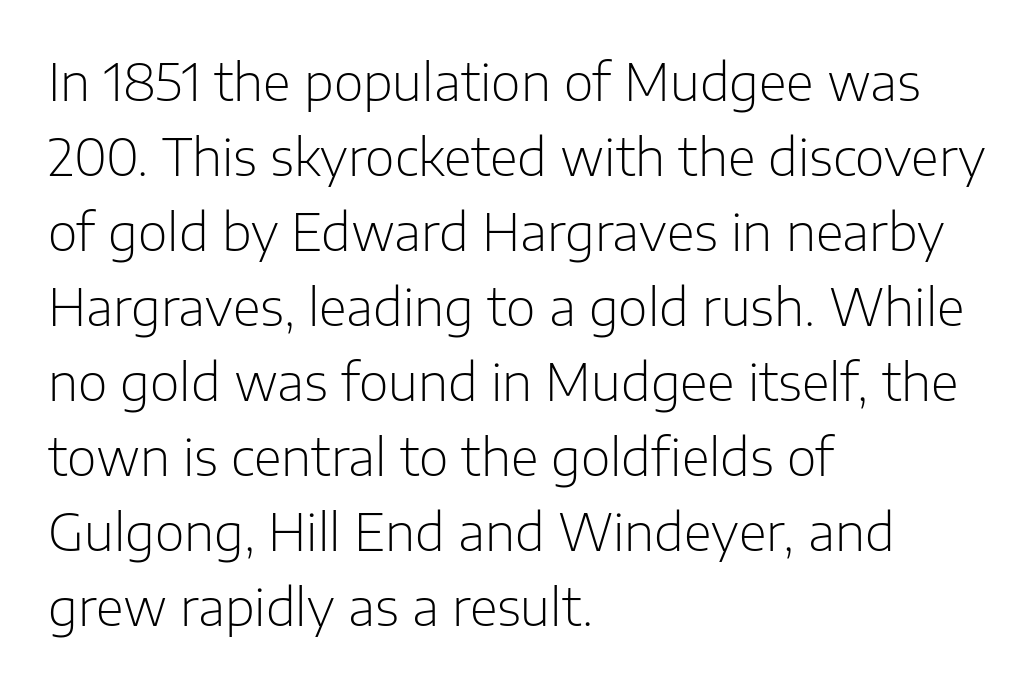
Casual observation: everything's shoved over to the left. Classification — sans serif. Interline gaps are of average width in this sample. Is the type heavy? It reads as light-to-regular instead.
